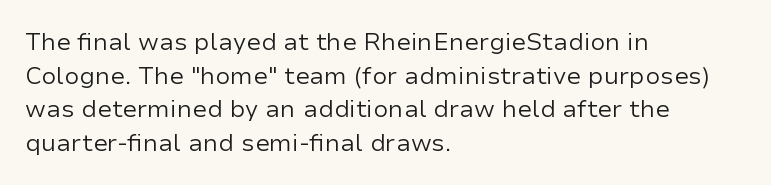
Does the copy run flush right? No — it runs flush left. Does extra space separate the letters? No, they use regular spacing. The letters look calm and open, with moderate or lighter stems. Beneath every word, the page is bare. Normally led — the rows are evenly, conventionally spaced.
